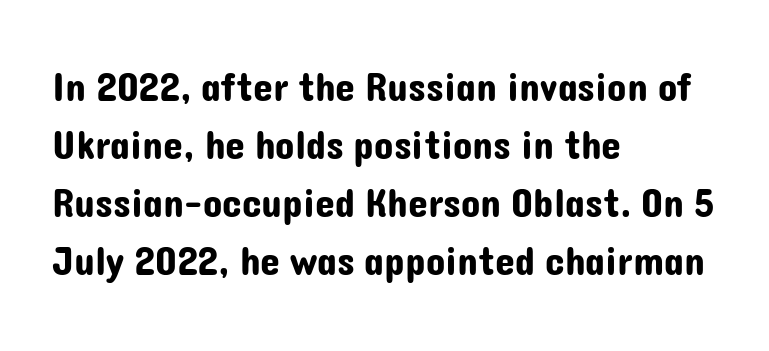
Q: Is the text italic (slanted)? A: No, it is upright.
Q: Is the typeface a serif or a sans-serif typeface? A: Sans-serif.
Q: Is the text underlined? A: No.
Q: How is the paragraph aligned? A: Left-aligned.
Q: Is the spacing between letters normal or unusually wide? A: Normal.
Q: Is the spacing between lines tight, normal or loose? A: Normal.
Q: Width (condensed, normal, or wide)? A: Normal.
Q: Stroke contrast? A: Low.
Q: x-height? A: Medium.
Q: Monospaced? A: No.
